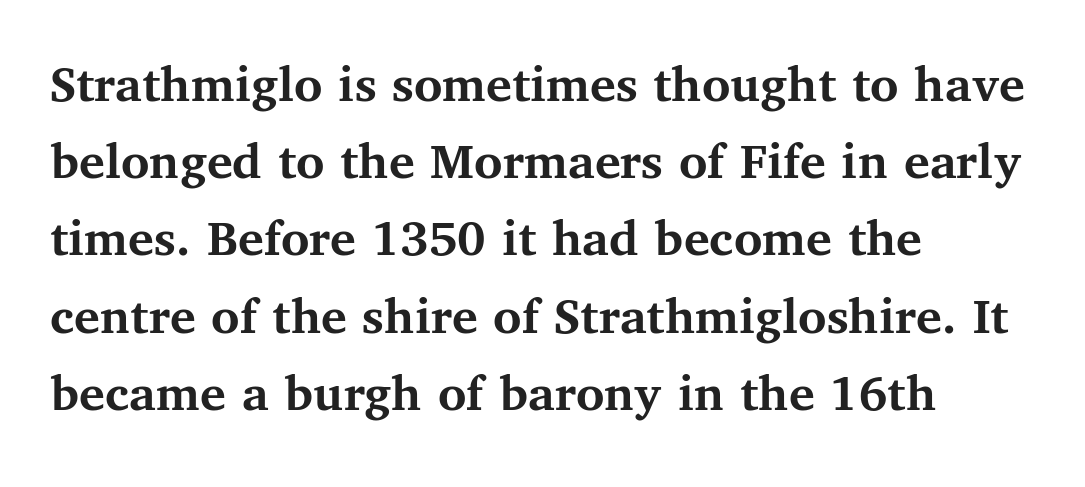
To sum up the face: it has serifs. Typesetter's note: full bold, strokes at maximum text heaviness. Letter spacing: default. Left-aligned paragraph, ragged on the right. Summary of vertical rhythm: regular, with standard interline spacing.
